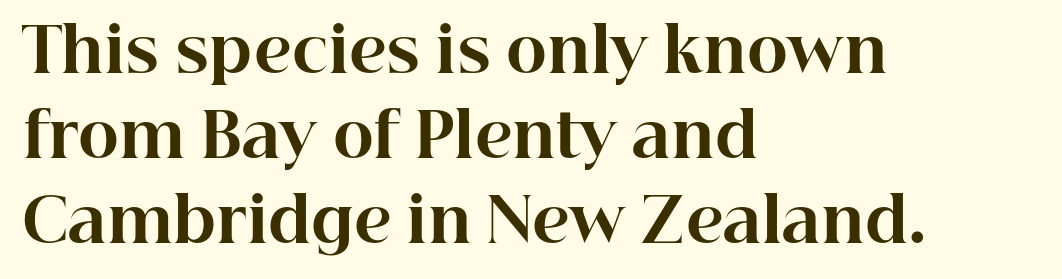
Leading matches the norm, producing a regular column. Decoration check: the copy has no underline. These lines carry a lot of weight — the face is fully bold. This rendering leaves character spacing at its baseline value.
